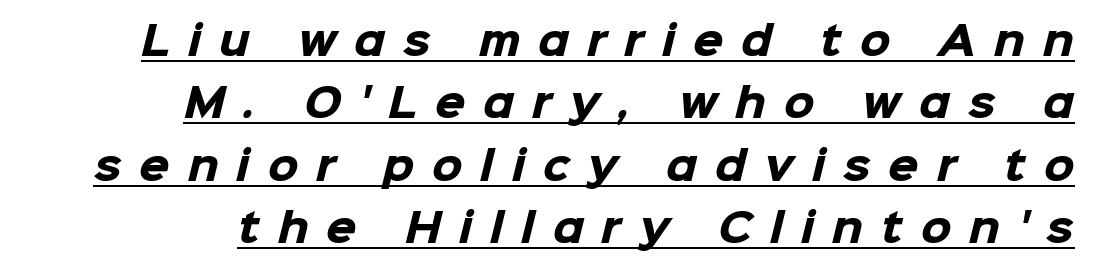
Horizontal bands of white between lines are of average thickness. You'd pick this weight for a headline — it's a proper bold. Nothing sits at the stroke ends, so this counts as sans-serif. Someone cranked the tracking dial way up on this one. Each letter keeps its own natural width here, so spacing adapts to shape. Is there an underline? Yes — a line sits under the letters.
